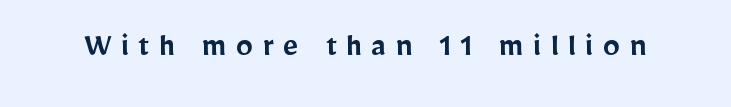
The image shows 34 px semibold sans-serif type, upright; set unusually wide letter spacing (+0.27 em), not underlined; low stroke contrast and a medium x-height.
